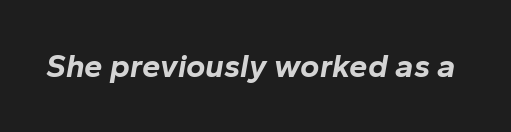
{"italic": "yes", "lean": "right", "slant_degrees": 10, "bold": "yes", "weight": "bold", "width": "normal", "stroke_contrast": "low", "x_height": "medium", "monospaced": "no", "underline": "no", "letter_spacing": "normal", "letter_spacing_em": 0.0, "glyph_px": 33}
